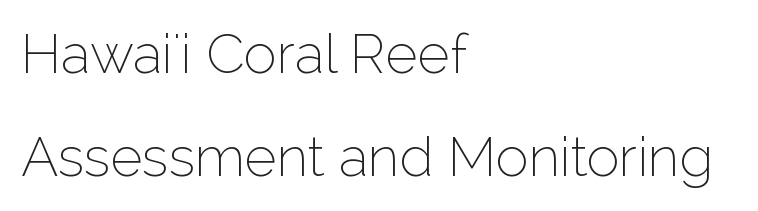
Q: Is the text bold? A: No.
Q: Is the text italic (slanted)? A: No, it is upright.
Q: Is the typeface a serif or a sans-serif typeface? A: Sans-serif.
Q: Is the text underlined? A: No.
Q: How is the paragraph aligned? A: Left-aligned.
Q: Is the spacing between letters normal or unusually wide? A: Normal.
Q: Width (condensed, normal, or wide)? A: Normal.
Q: Stroke contrast? A: Low.
Q: x-height? A: Medium.
Q: Monospaced? A: No.
